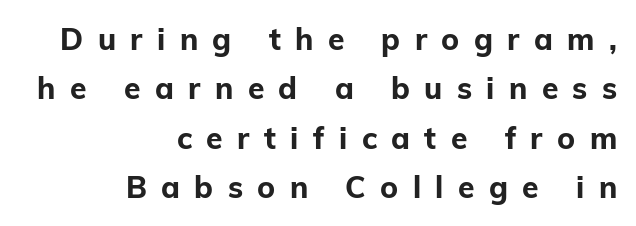
Is there any slant? The stems are plumb. A typesetter would call this proportional, since set widths differ per character. Is this a sans? Yes — the strokes have no serifs. Has an underline been added? It has not. Glyph-to-glyph distance is far greater than everyday printed text. The vertical gap from one line to the next is medium.
